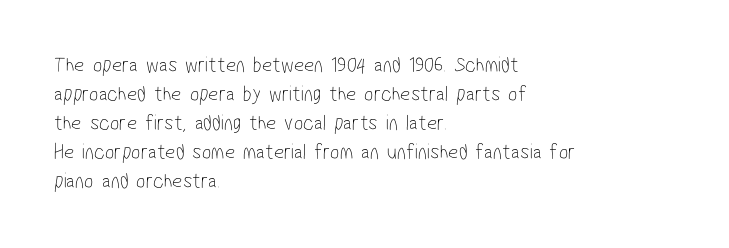
Q: Is the text bold? A: No.
Q: Is the text underlined? A: No.
Q: How is the paragraph aligned? A: Left-aligned.
Q: Is the spacing between letters normal or unusually wide? A: Normal.
Q: Is the spacing between lines tight, normal or loose? A: Normal.
